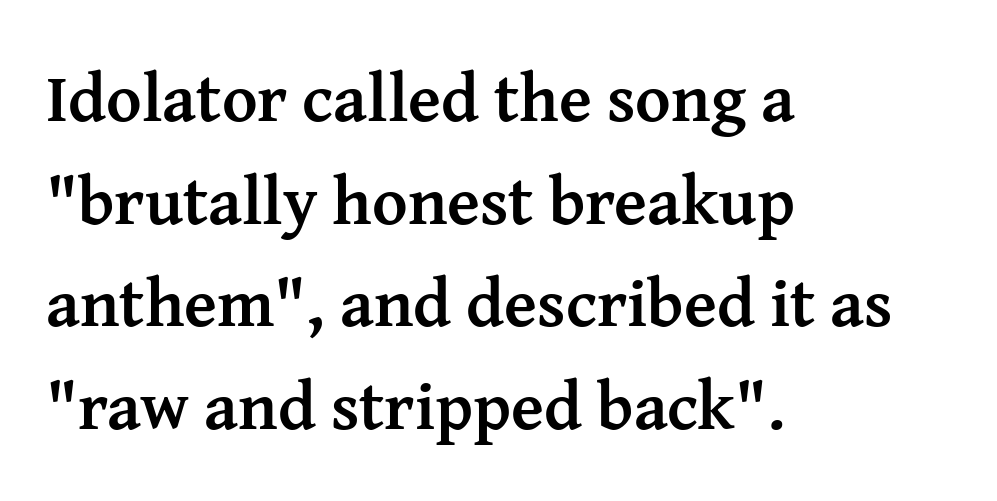
{"serif": "yes", "italic": "no", "bold": "yes", "weight": "semibold", "width": "normal", "stroke_contrast": "medium", "x_height": "medium", "monospaced": "no", "underline": "no", "align": "left", "line_spacing": "normal", "line_spacing_ratio": 1.51, "letter_spacing": "normal", "letter_spacing_em": 0.0, "glyph_px": 68}
